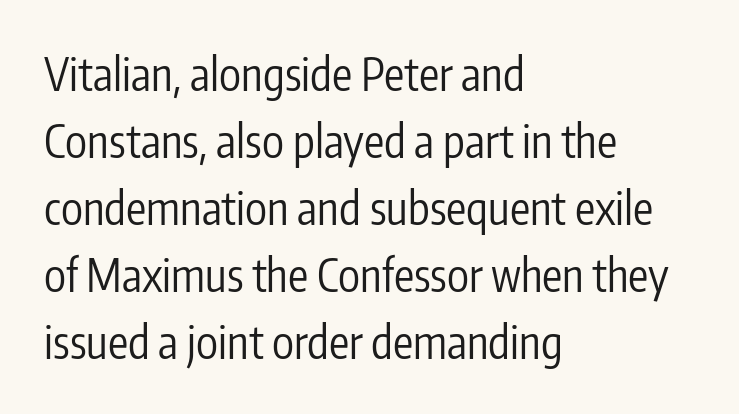
Q: Is the text bold? A: No.
Q: Is the text italic (slanted)? A: No, it is upright.
Q: Is the typeface a serif or a sans-serif typeface? A: Sans-serif.
Q: Is the text underlined? A: No.
Q: How is the paragraph aligned? A: Left-aligned.
Q: Is the spacing between letters normal or unusually wide? A: Normal.
Q: Is the spacing between lines tight, normal or loose? A: Normal.
Q: Width (condensed, normal, or wide)? A: Condensed.
Q: Stroke contrast? A: Low.
Q: x-height? A: Medium.
Q: Monospaced? A: No.
